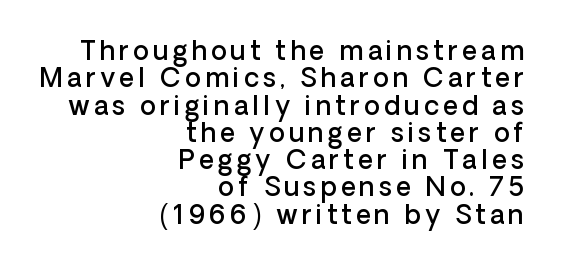
{"italic": "no", "bold": "semi", "underline": "no", "align": "right", "line_spacing": "tight", "line_spacing_ratio": 1.05, "glyph_px": 26}
